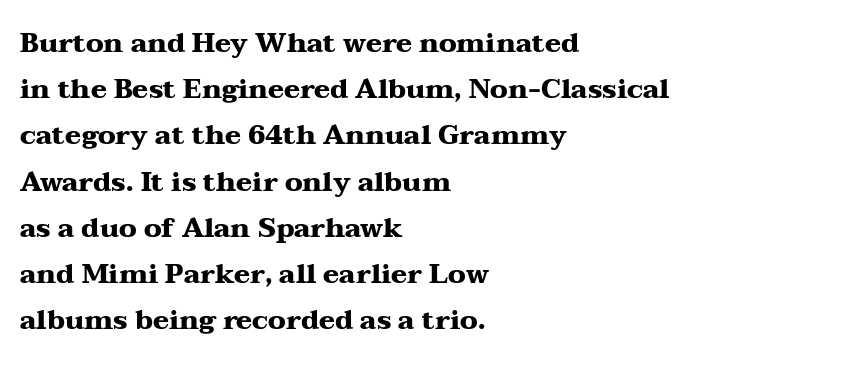
Q: Is the text bold? A: Yes.
Q: Is the text italic (slanted)? A: No, it is upright.
Q: Is the text underlined? A: No.
Q: How is the paragraph aligned? A: Left-aligned.
Q: Is the spacing between letters normal or unusually wide? A: Normal.
